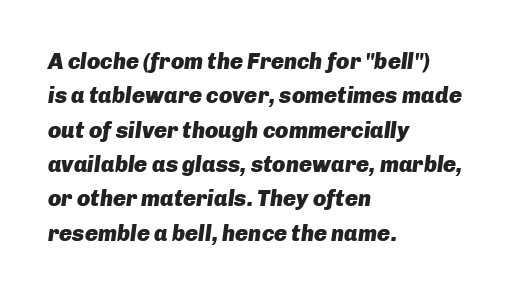
This sample keeps an unexceptional amount of space between lines. It's the slanting kind of type. In terms of weight, the rendering is a true, heavy bold. Clear beneath every line of the passage. Notice how the passage keeps a crisp vertical edge on the left only. The tracking reads as untouched default to a designer's eye.
